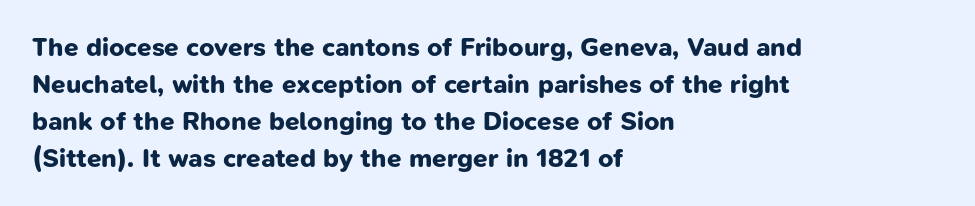
{"bold": "yes", "underline": "no", "align": "left", "line_spacing": "normal", "line_spacing_ratio": 1.42, "letter_spacing": "normal", "letter_spacing_em": 0.0, "glyph_px": 26}
